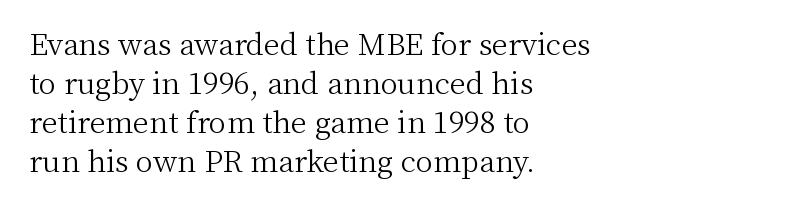
{"serif": "yes", "italic": "no", "bold": "no", "weight": "light", "width": "normal", "stroke_contrast": "medium", "x_height": "medium", "monospaced": "no", "underline": "no", "align": "left", "line_spacing": "normal", "line_spacing_ratio": 1.35, "letter_spacing": "normal", "letter_spacing_em": 0.0, "glyph_px": 29}
